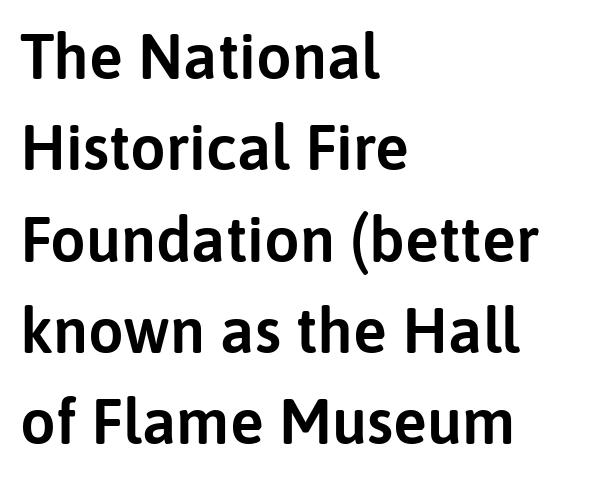
{"serif": "no", "italic": "no", "width": "normal", "stroke_contrast": "low", "x_height": "medium", "monospaced": "no", "underline": "no", "align": "left", "line_spacing": "normal", "line_spacing_ratio": 1.45, "letter_spacing": "normal", "letter_spacing_em": 0.0, "glyph_px": 63}
